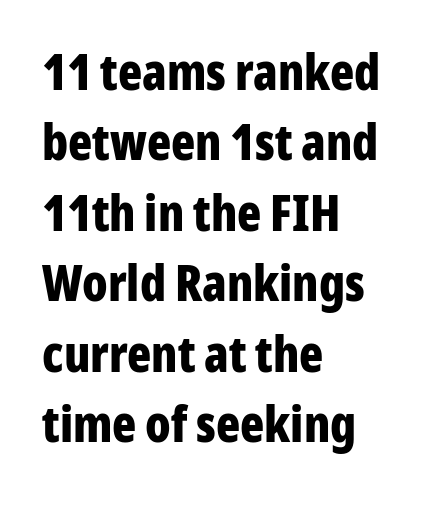
Q: Is the text bold? A: Yes.
Q: Is the text italic (slanted)? A: No, it is upright.
Q: Is the typeface a serif or a sans-serif typeface? A: Sans-serif.
Q: Is the text underlined? A: No.
Q: How is the paragraph aligned? A: Left-aligned.
Q: Is the spacing between letters normal or unusually wide? A: Normal.
Q: Is the spacing between lines tight, normal or loose? A: Normal.
Q: Width (condensed, normal, or wide)? A: Condensed.
Q: Stroke contrast? A: Low.
Q: x-height? A: Medium.
Q: Monospaced? A: No.
